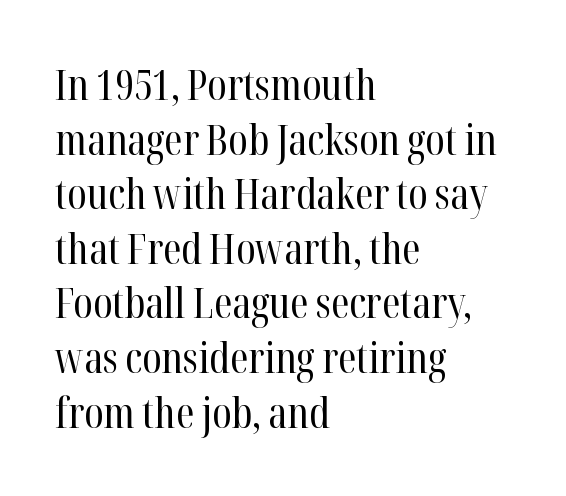
The glyphs are unaccompanied by any horizontal stroke below them. Inter-character spacing is left at the font's built-in metrics. Posture: straight, roman, zero tilt. This sample keeps an unexceptional amount of space between lines.
